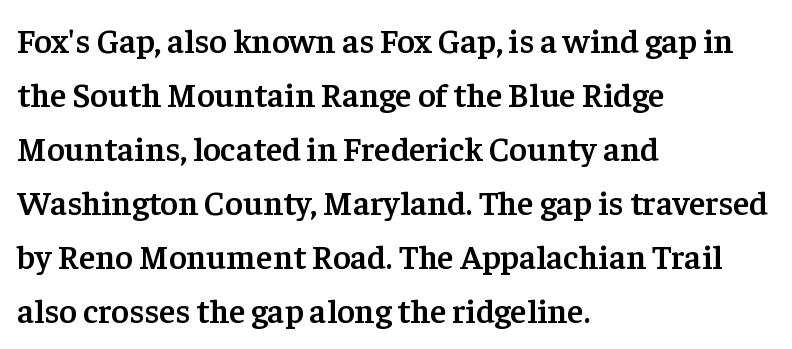
{"serif": "yes", "italic": "no", "bold": "semi", "weight": "semibold", "width": "normal", "stroke_contrast": "low", "x_height": "medium", "monospaced": "no", "underline": "no", "align": "left", "line_spacing": "normal", "line_spacing_ratio": 1.59, "letter_spacing": "normal", "letter_spacing_em": 0.0, "glyph_px": 34}
